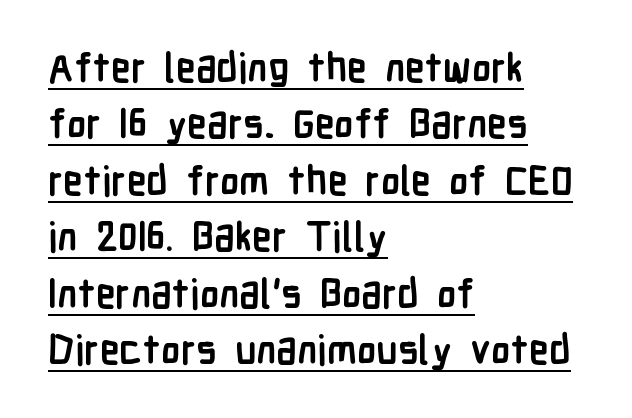
{"serif": "no", "italic": "no", "bold": "yes", "weight": "semibold", "width": "condensed", "stroke_contrast": "low", "x_height": "medium", "monospaced": "no", "underline": "yes", "align": "left", "line_spacing": "normal", "line_spacing_ratio": 1.41, "letter_spacing": "normal", "letter_spacing_em": 0.0, "glyph_px": 40}
